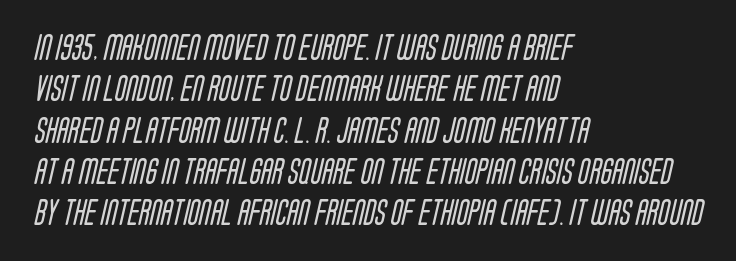
{"bold": "no", "underline": "no", "align": "left", "line_spacing": "normal", "line_spacing_ratio": 1.59, "letter_spacing": "normal", "letter_spacing_em": 0.0, "glyph_px": 26}
